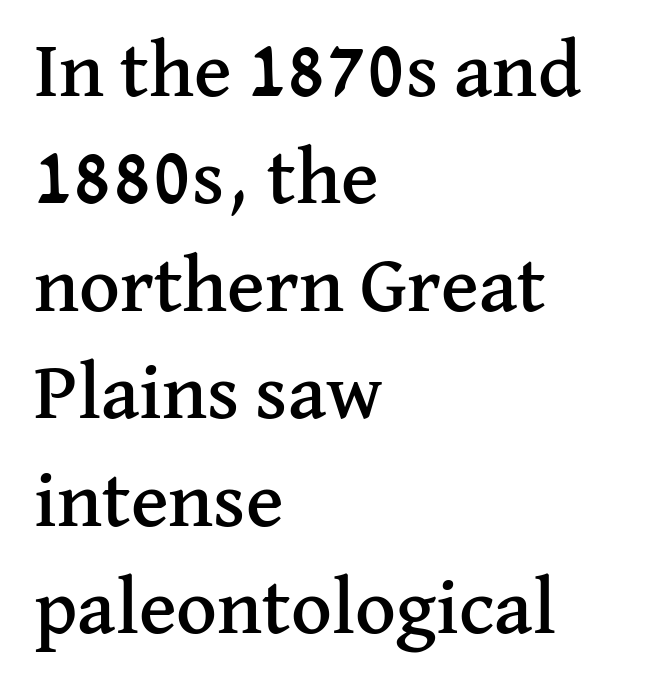
{"serif": "yes", "italic": "no", "width": "normal", "stroke_contrast": "medium", "x_height": "medium", "monospaced": "no", "underline": "no", "align": "left", "line_spacing": "normal", "line_spacing_ratio": 1.36, "letter_spacing": "normal", "letter_spacing_em": 0.0, "glyph_px": 79}
